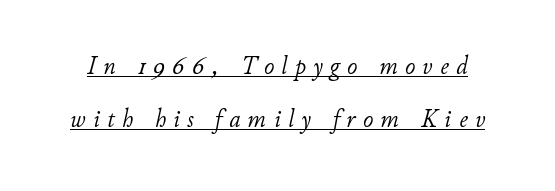
{"italic": "yes", "lean": "right", "slant_degrees": 11, "bold": "no", "underline": "yes", "line_spacing": "loose", "line_spacing_ratio": 2.14, "letter_spacing": "wide", "letter_spacing_em": 0.3, "glyph_px": 25}
